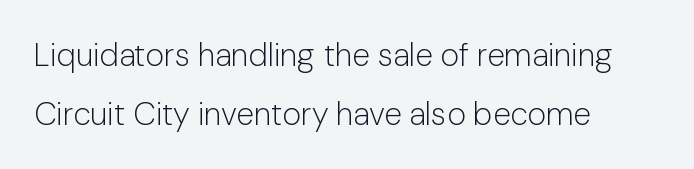
The image shows 32 px light sans-serif type, upright; set left-aligned, line spacing 1.83x, normal letter spacing, not underlined; low stroke contrast and a medium x-height.
